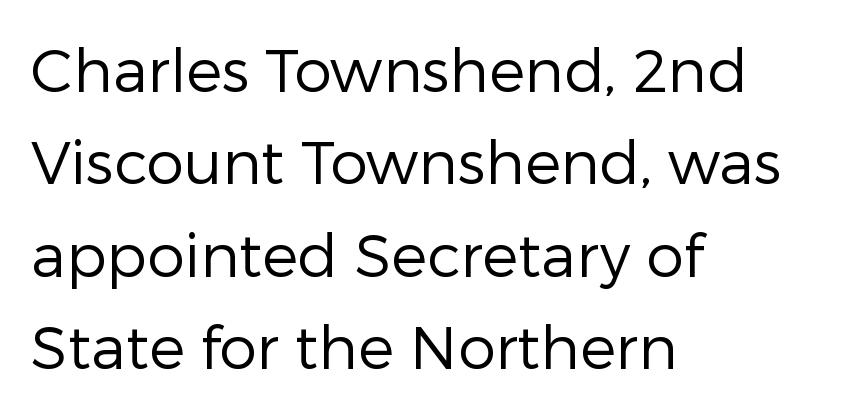
The image shows 60 px regular-weight sans-serif type, upright; set left-aligned, normal line spacing (1.54x), normal letter spacing, not underlined; low stroke contrast and a medium x-height.
